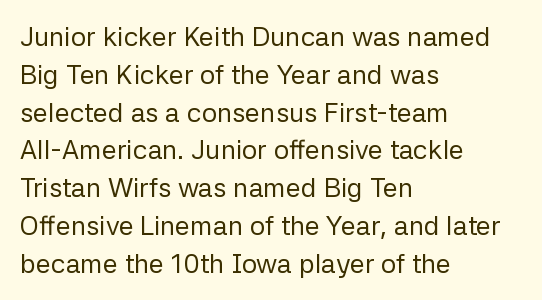
Short note: letters normally spaced. These lines are set flush left with a ragged right edge. The passage shown is not bold in any degree. Rows of type keep a routine distance in the vertical direction. This is the regular roman posture of the typeface.
